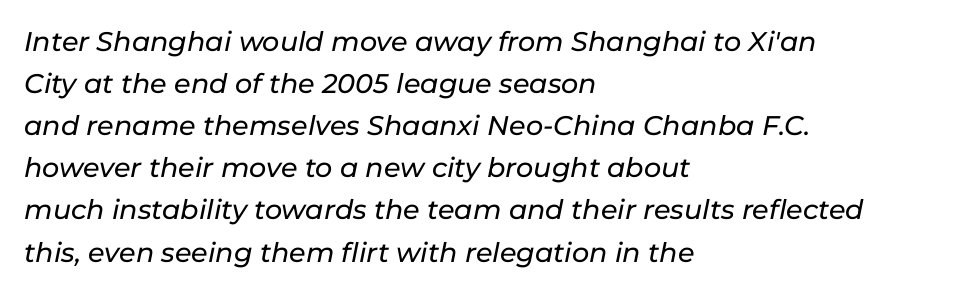
Q: Is the text italic (slanted)? A: Yes, it leans right by about 11 degrees.
Q: Is the text underlined? A: No.
Q: How is the paragraph aligned? A: Left-aligned.
Q: Is the spacing between letters normal or unusually wide? A: Normal.
Q: Is the spacing between lines tight, normal or loose? A: Normal.
